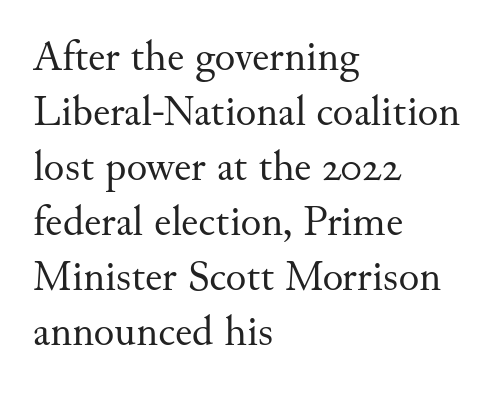
Q: Is the text bold? A: No.
Q: Is the text italic (slanted)? A: No, it is upright.
Q: Is the typeface a serif or a sans-serif typeface? A: Serif.
Q: Is the text underlined? A: No.
Q: How is the paragraph aligned? A: Left-aligned.
Q: Is the spacing between letters normal or unusually wide? A: Normal.
Q: Is the spacing between lines tight, normal or loose? A: Normal.
Q: Width (condensed, normal, or wide)? A: Normal.
Q: Stroke contrast? A: Medium.
Q: x-height? A: Small.
Q: Monospaced? A: No.
